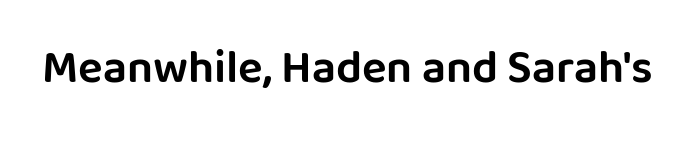
The image shows 46 px sans-serif type, upright; set normal letter spacing, not underlined; low stroke contrast and a large x-height.
